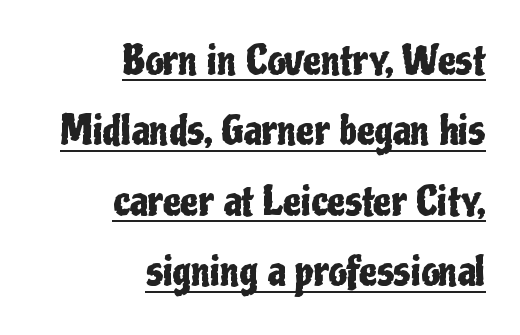
Looks like regular typesetting: each glyph gets only the width it needs. The rendering anchors every line to the right-hand side. Students, note that the glyphs here touch the page at normal intervals. Unlike italic type, these characters show no tilt at all. Typographically, this falls in the sans-serif category.
